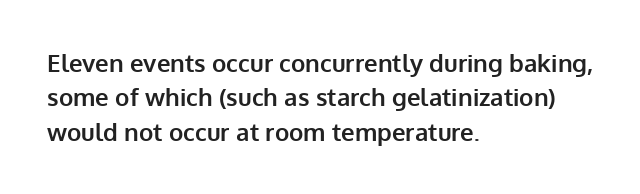
Q: Is the text bold? A: Yes.
Q: Is the text italic (slanted)? A: No, it is upright.
Q: Is the text underlined? A: No.
Q: How is the paragraph aligned? A: Left-aligned.
Q: Is the spacing between letters normal or unusually wide? A: Normal.
Q: Is the spacing between lines tight, normal or loose? A: Normal.
